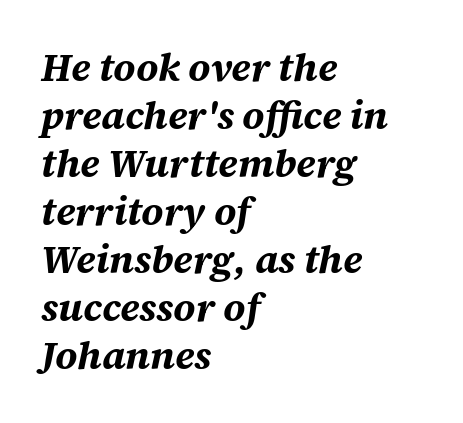
The ragged edge is on the right, which tells us the setting is flush left. Summary of weight: heavy, a full bold. Tall strokes in this sample are angled rather than plumb. Decoration check: the copy has no underline.
